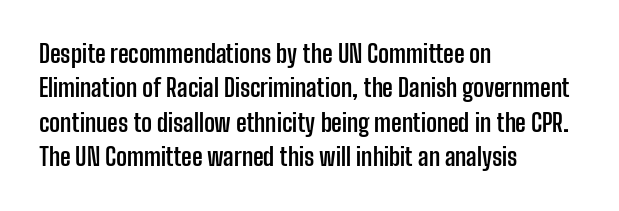
The passage shown is emphatically bold. The space directly below the letters is spotless. Italic? Not at all — the glyphs are vertical. The block of text has a typical density, with ordinary space between rows.
